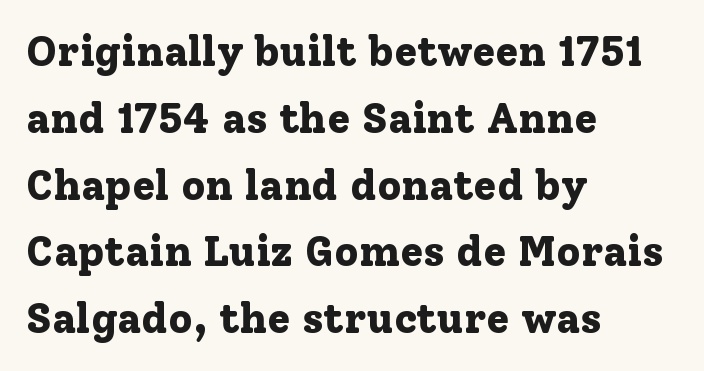
The image shows 42 px bold serif type, upright; set left-aligned, normal line spacing (1.59x), normal letter spacing, not underlined; low stroke contrast and a medium x-height.
